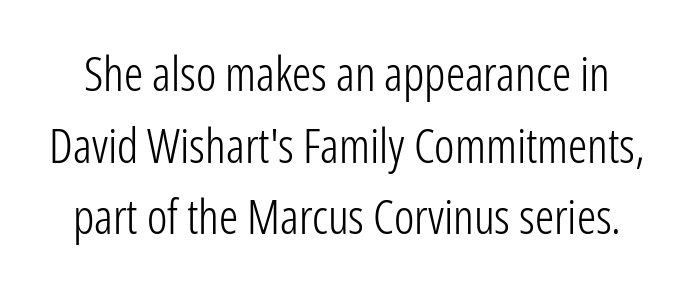
{"serif": "no", "italic": "no", "bold": "no", "weight": "light", "width": "condensed", "stroke_contrast": "low", "x_height": "medium", "monospaced": "no", "underline": "no", "line_spacing": "normal", "line_spacing_ratio": 1.49, "letter_spacing": "normal", "letter_spacing_em": 0.0, "glyph_px": 48}
